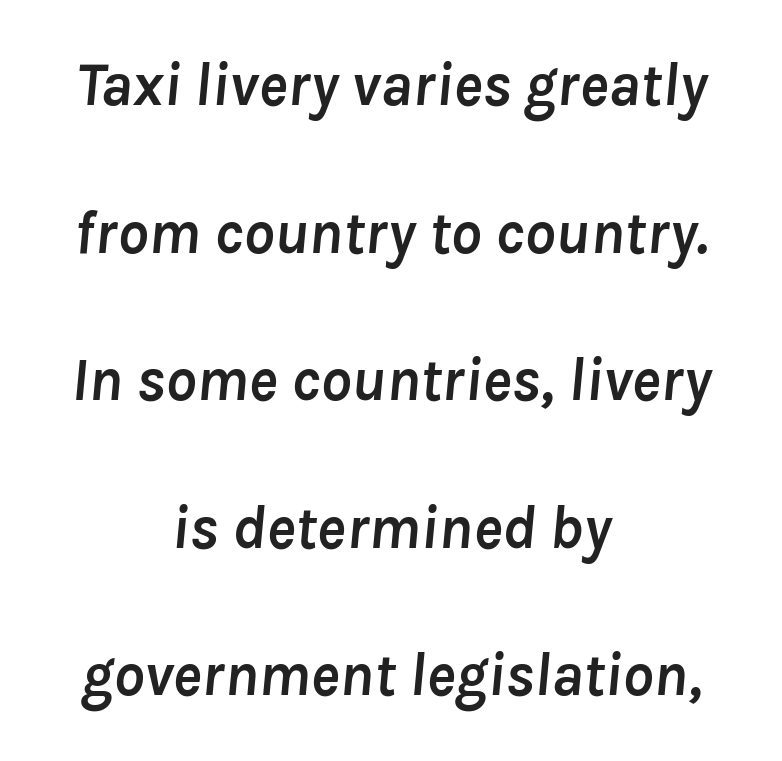
The image shows 61 px semibold type, italic (leaning right); set centered, loose line spacing (2.42x), normal letter spacing, not underlined; low stroke contrast and a medium x-height.
